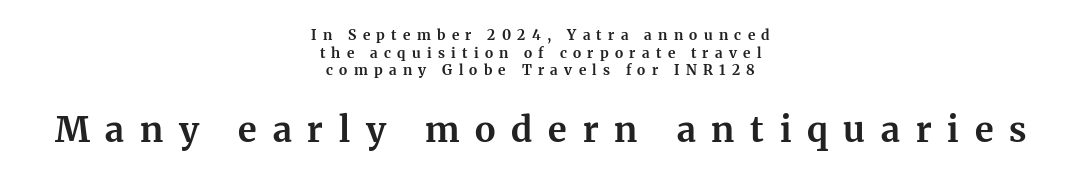
Q: Is the text bold? A: Yes.
Q: Is the text italic (slanted)? A: No, it is upright.
Q: Is the typeface a serif or a sans-serif typeface? A: Serif.
Q: Is the text underlined? A: No.
Q: How is the paragraph aligned? A: Centered.
Q: Is the spacing between letters normal or unusually wide? A: Unusually wide.
Q: Is the spacing between lines tight, normal or loose? A: Normal.
Q: Which block of text is set in a larger size, the first (top) or the second (bottom)? A: The second (bottom) one.
Q: Width (condensed, normal, or wide)? A: Normal.
Q: Stroke contrast? A: Medium.
Q: x-height? A: Medium.
Q: Monospaced? A: No.
